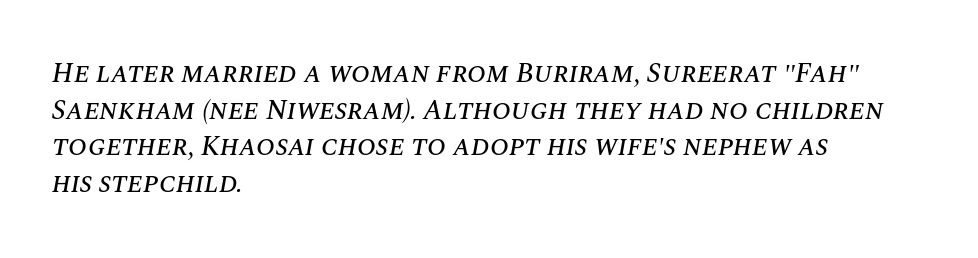
The image shows 28 px text type, italic (leaning right); set left-aligned, normal line spacing (1.31x), normal letter spacing, not underlined; medium stroke contrast and a large x-height.
